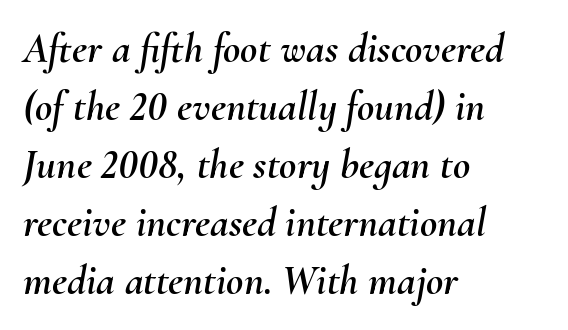
These lines stack with their left ends in a neat column. Quick note: underline off. Nobody touched the tracking dial on this one. It's the slanting kind of type. A normal amount of white space separates one row of letters from the next. Note the varied advance widths — an 'i' is clearly narrower than an 'm'.
